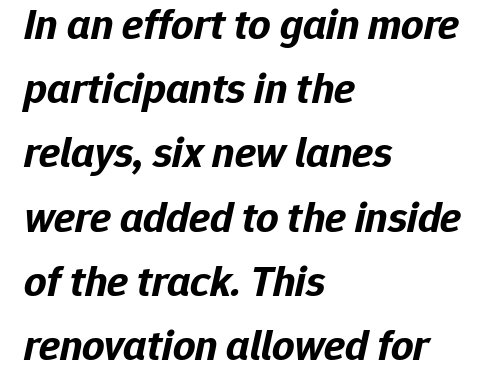
In terms of weight, the rendering is a true, heavy bold. Proportional: the letters do not fall into vertical columns. There's an unmistakable incline to the writing here. The area under the type is left untouched.
